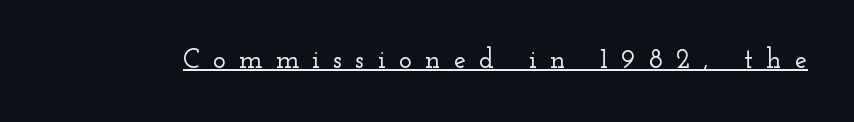
The image shows 27 px text type, upright; set unusually wide letter spacing (+0.5 em), underlined.
